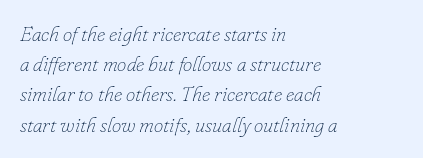
Teacher's note: observe the even left margin — that is flush-left alignment. Descenders hang freely into open space. An italicized treatment has been applied to the whole sample. The passage shown stacks its lines at a standard gap. The rendering keeps characters at their native spacing. Caption: face not bold, strokes unweighted.
